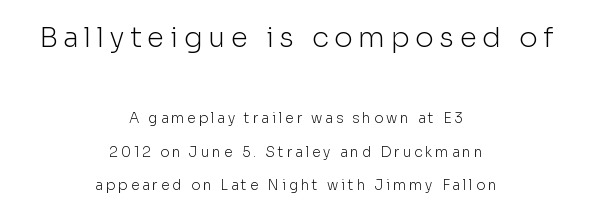
Q: Is the text bold? A: No.
Q: Is the text italic (slanted)? A: No, it is upright.
Q: Is the typeface a serif or a sans-serif typeface? A: Sans-serif.
Q: Is the text underlined? A: No.
Q: How is the paragraph aligned? A: Centered.
Q: Is the spacing between letters normal or unusually wide? A: Unusually wide.
Q: Is the spacing between lines tight, normal or loose? A: Loose.
Q: Which block of text is set in a larger size, the first (top) or the second (bottom)? A: The first (top) one.
Q: Width (condensed, normal, or wide)? A: Normal.
Q: Stroke contrast? A: Low.
Q: x-height? A: Medium.
Q: Monospaced? A: No.
